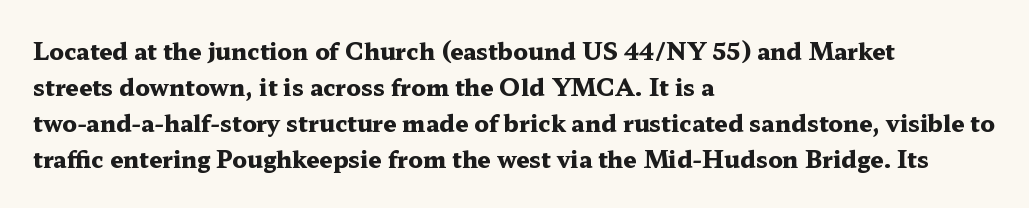
The line-height multiplier appears to be the usual default. Plain, unruled lines of type. The type is set solid horizontally, with unmodified tracking. Horizontal alignment here is leftward, the default for most running prose. Does the weight exceed regular? Yes, all the way to bold.
